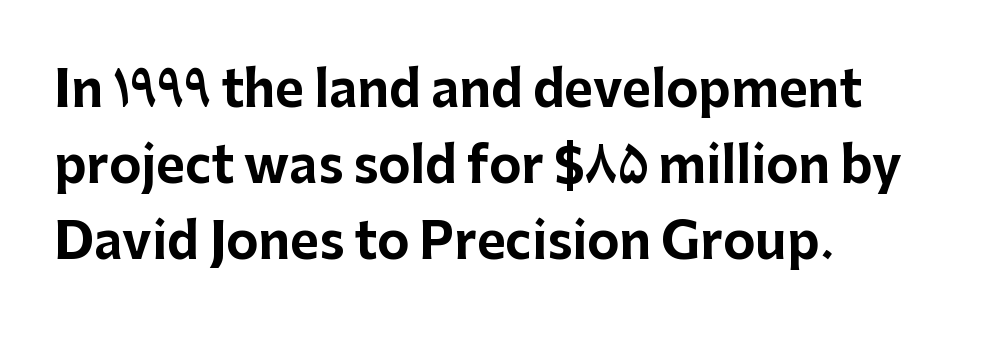
{"serif": "no", "italic": "no", "bold": "yes", "weight": "bold", "width": "normal", "stroke_contrast": "low", "x_height": "medium", "monospaced": "no", "underline": "no", "align": "left", "line_spacing": "normal", "line_spacing_ratio": 1.55, "letter_spacing": "normal", "letter_spacing_em": 0.0, "glyph_px": 49}
